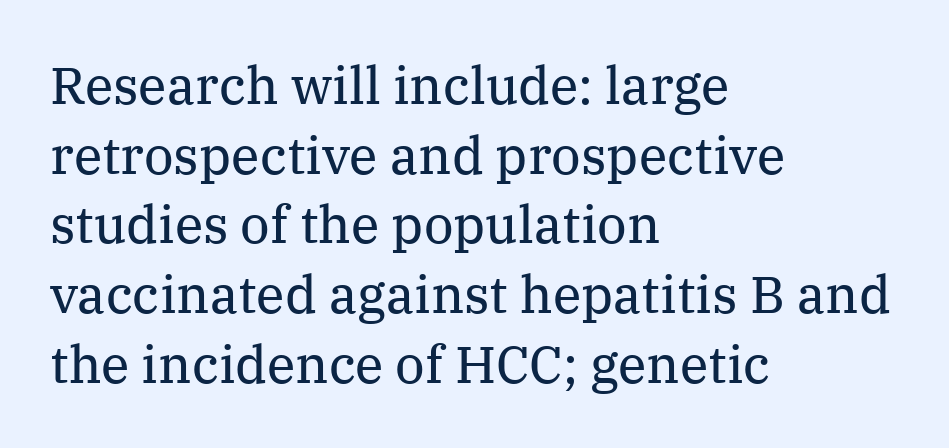
The passage is arranged the way most books set body copy — flush left. Honestly, the row spacing looks completely unremarkable. A clean baseline with only descenders dipping below it. A typesetter would mark this as roman, not italic.
